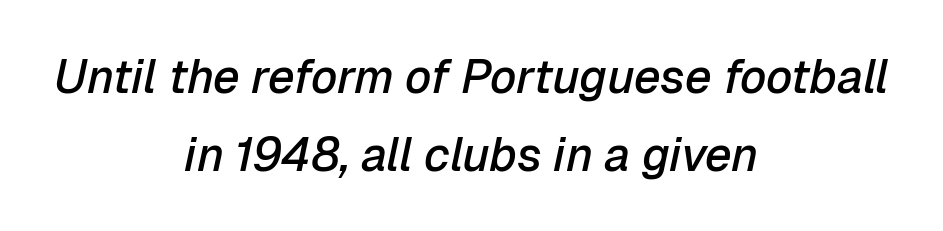
{"italic": "yes", "lean": "right", "slant_degrees": 12, "bold": "semi", "weight": "semibold", "width": "normal", "stroke_contrast": "low", "x_height": "medium", "monospaced": "no", "underline": "no", "align": "center", "line_spacing": "normal", "line_spacing_ratio": 1.66, "letter_spacing": "normal", "letter_spacing_em": 0.0, "glyph_px": 47}
